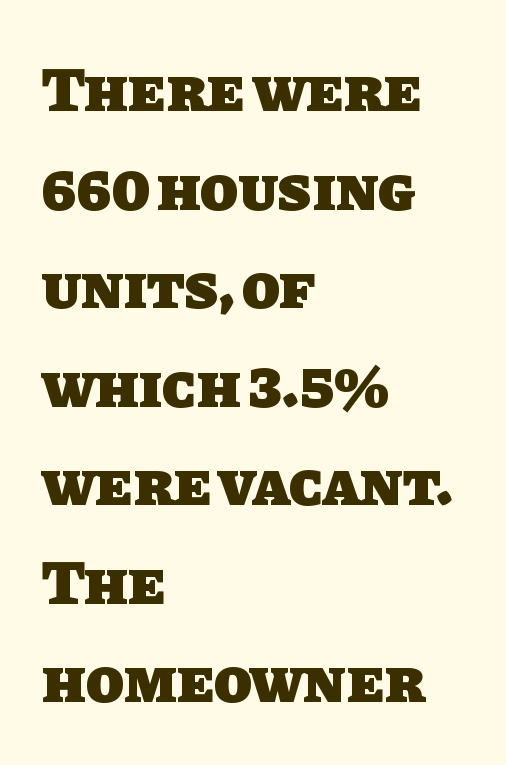
The image shows 62 px heavy sans-serif type; set left-aligned, normal line spacing (1.59x), normal letter spacing, not underlined; low stroke contrast and a large x-height.
